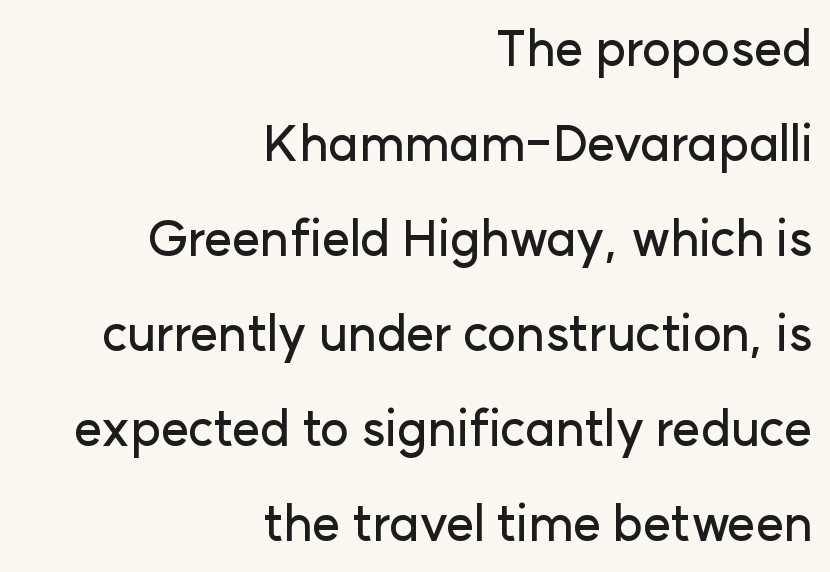
{"serif": "no", "italic": "no", "width": "normal", "stroke_contrast": "low", "x_height": "medium", "monospaced": "no", "underline": "no", "align": "right", "line_spacing": "loose", "line_spacing_ratio": 1.94, "letter_spacing": "normal", "letter_spacing_em": 0.0, "glyph_px": 49}
